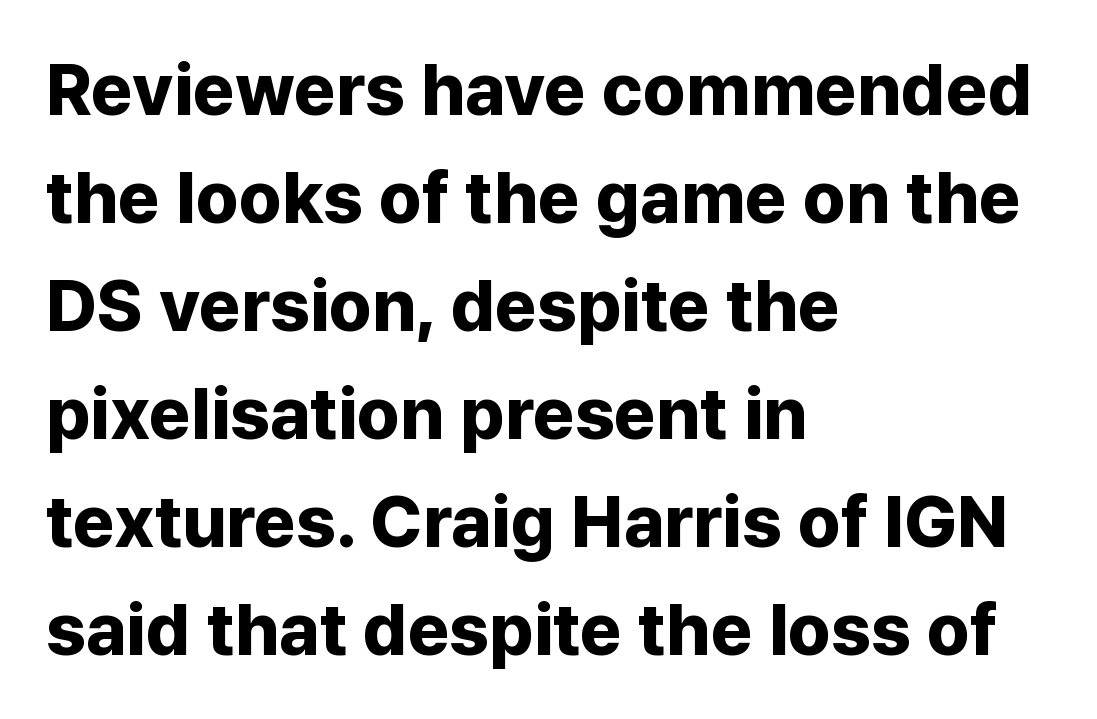
The image shows 72 px bold sans-serif type, upright; set left-aligned, normal line spacing (1.5x), normal letter spacing, not underlined; low stroke contrast and a medium x-height.
